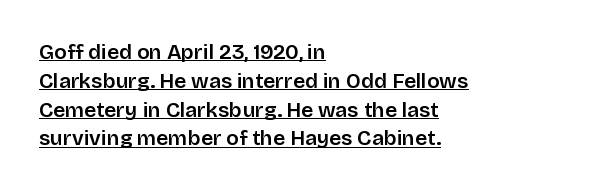
Line beginnings align vertically; line endings do not. Leading: standard. The horizontal fit of the characters is conventional and even. Ordinary non-slanted type is in use. Caption: lettering with a line underneath.
